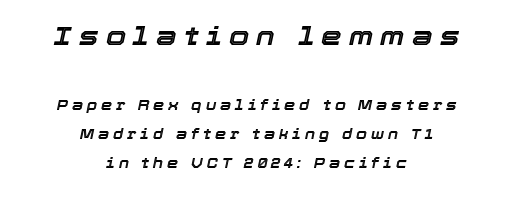
The image shows 26 px text type, italic (leaning right); set centered, loose line spacing (2.06x), unusually wide letter spacing (+0.28 em), not underlined; the first (top) block is 1.86x larger.
